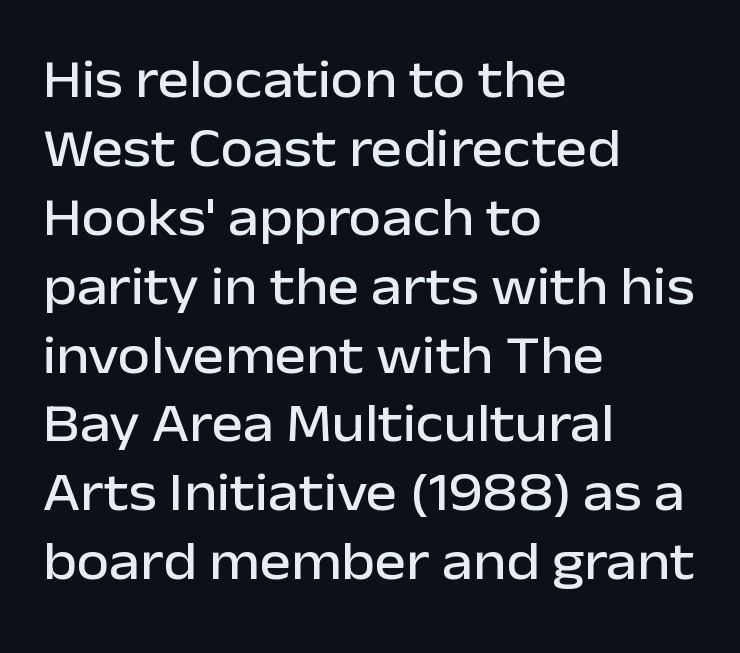
Q: Is the text italic (slanted)? A: No, it is upright.
Q: Is the typeface a serif or a sans-serif typeface? A: Sans-serif.
Q: Is the text underlined? A: No.
Q: How is the paragraph aligned? A: Left-aligned.
Q: Is the spacing between letters normal or unusually wide? A: Normal.
Q: Is the spacing between lines tight, normal or loose? A: Normal.
Q: Width (condensed, normal, or wide)? A: Normal.
Q: Stroke contrast? A: Low.
Q: x-height? A: Medium.
Q: Monospaced? A: No.
